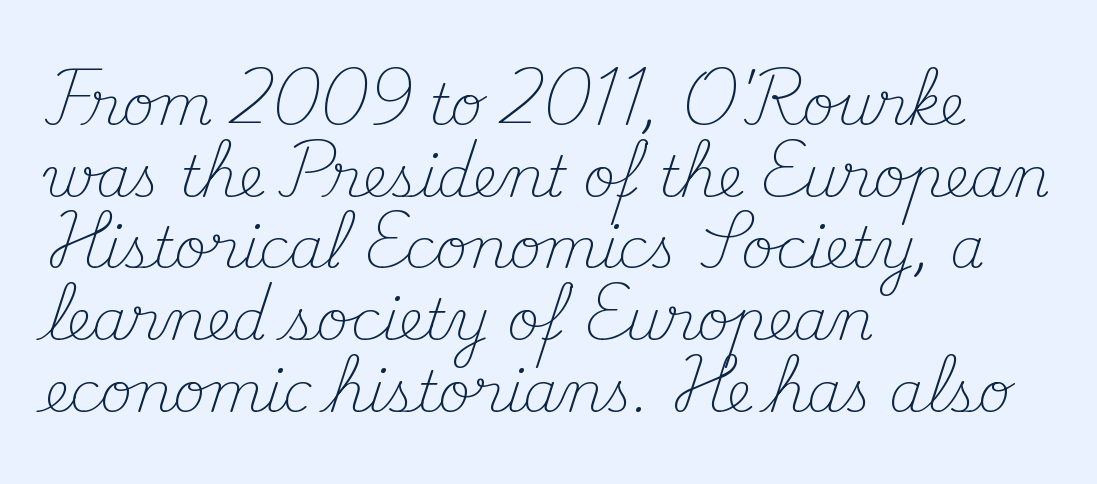
The typesetting does not lean heavy: it is not bold. The face used here is proportionally spaced, like ordinary book or web type. Beneath every word, the page is bare. This is serif lettering, the kind often seen in printed books.
